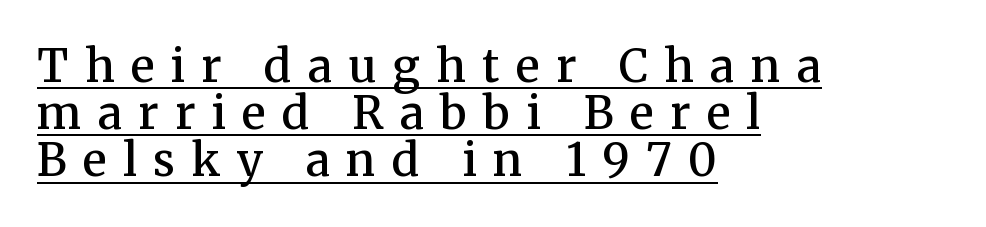
The image shows 45 px semibold serif type, upright; set left-aligned, tight line spacing (1.05x), unusually wide letter spacing (+0.36 em), underlined; medium stroke contrast and a medium x-height.
